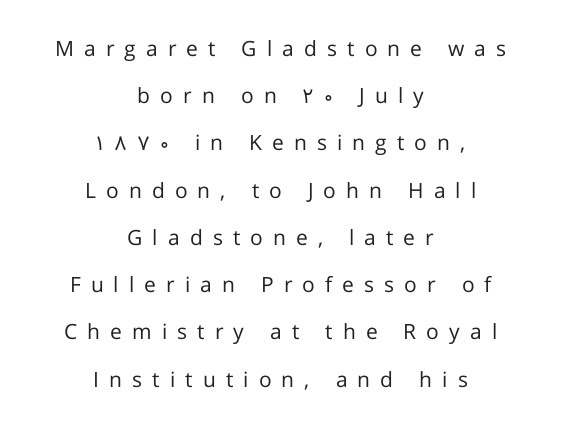
{"italic": "no", "bold": "no", "underline": "no", "align": "center", "line_spacing": "loose", "line_spacing_ratio": 2.25, "letter_spacing": "wide", "letter_spacing_em": 0.48, "glyph_px": 21}
